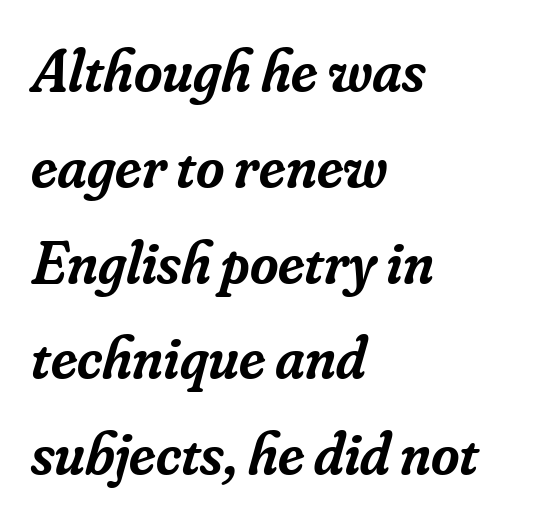
Q: Is the text bold? A: Semi-bold.
Q: Is the text italic (slanted)? A: Yes, it leans right by about 16 degrees.
Q: Is the typeface a serif or a sans-serif typeface? A: Serif.
Q: Is the text underlined? A: No.
Q: How is the paragraph aligned? A: Left-aligned.
Q: Is the spacing between letters normal or unusually wide? A: Normal.
Q: Is the spacing between lines tight, normal or loose? A: Normal.
Q: Width (condensed, normal, or wide)? A: Normal.
Q: Stroke contrast? A: Low.
Q: x-height? A: Small.
Q: Monospaced? A: No.
